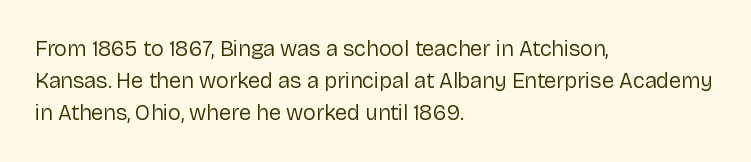
Weight: in the light-to-regular range. These lines keep a tight, regular rhythm from letter to letter. Any mark beneath the type? The region is blank. Left-aligned paragraph, ragged on the right. If you drew a line through each stem, it would be perfectly vertical. Honestly, the row spacing looks completely unremarkable.
